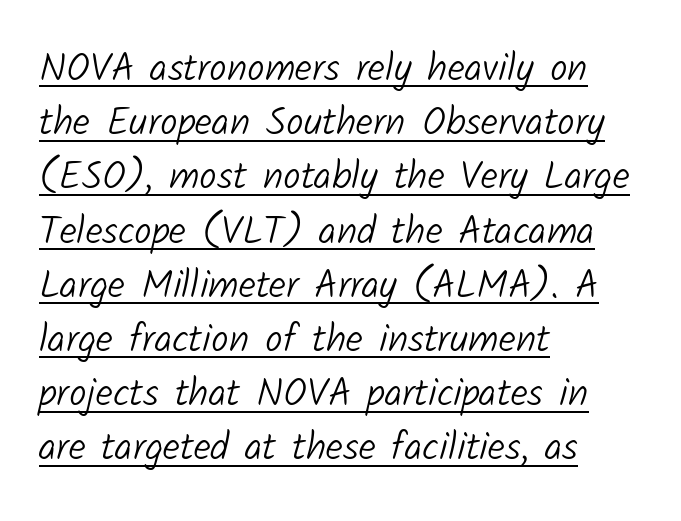
The image shows 39 px light sans-serif type; set left-aligned, normal line spacing (1.39x), normal letter spacing, underlined; low stroke contrast and a medium x-height.
